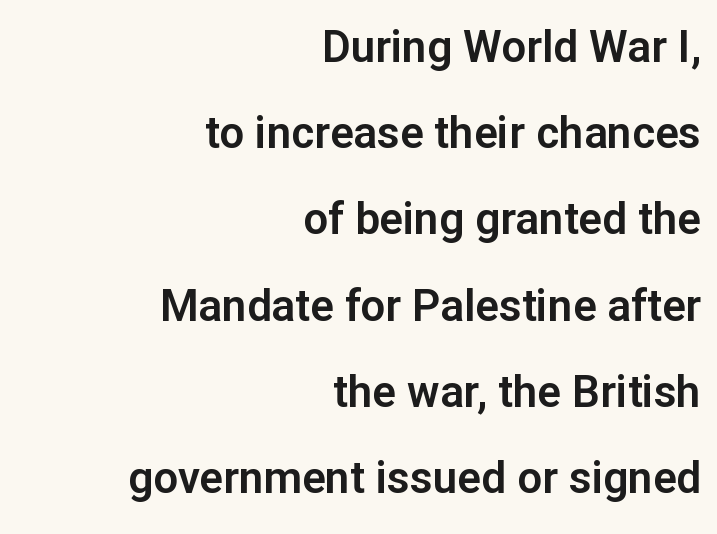
The image shows 44 px sans-serif type, upright; set right-aligned, loose line spacing (1.96x), normal letter spacing, not underlined; low stroke contrast and a medium x-height.
